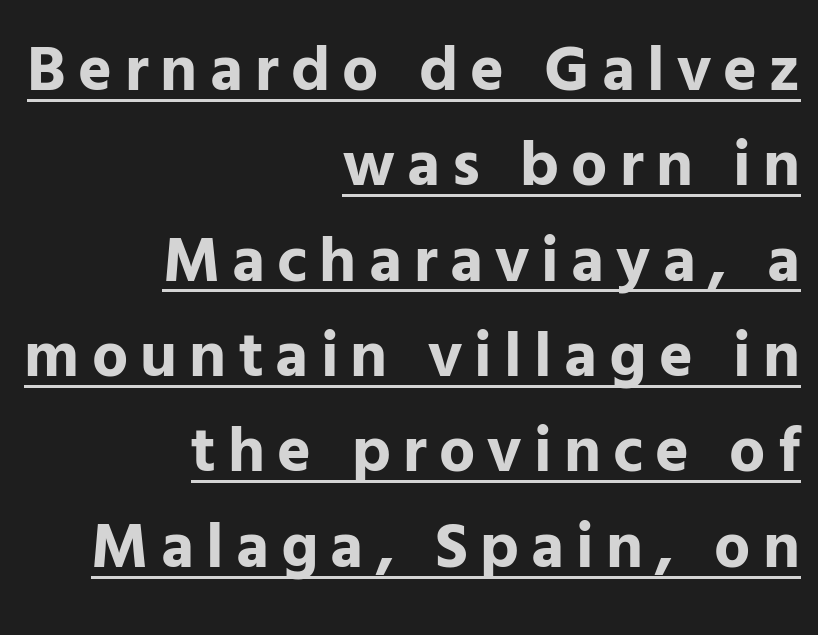
Q: Is the text bold? A: Yes.
Q: Is the text italic (slanted)? A: No, it is upright.
Q: Is the typeface a serif or a sans-serif typeface? A: Sans-serif.
Q: Is the text underlined? A: Yes.
Q: How is the paragraph aligned? A: Right-aligned.
Q: Is the spacing between lines tight, normal or loose? A: Normal.
Q: Width (condensed, normal, or wide)? A: Normal.
Q: Stroke contrast? A: Low.
Q: x-height? A: Medium.
Q: Monospaced? A: No.
